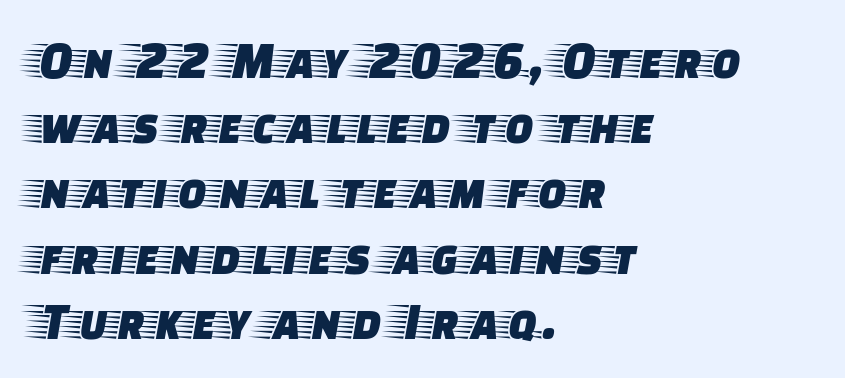
{"serif": "yes", "width": "wide", "stroke_contrast": "low", "x_height": "large", "monospaced": "no", "underline": "no", "align": "left", "line_spacing_ratio": 1.23, "letter_spacing": "normal", "letter_spacing_em": 0.0, "glyph_px": 53}
